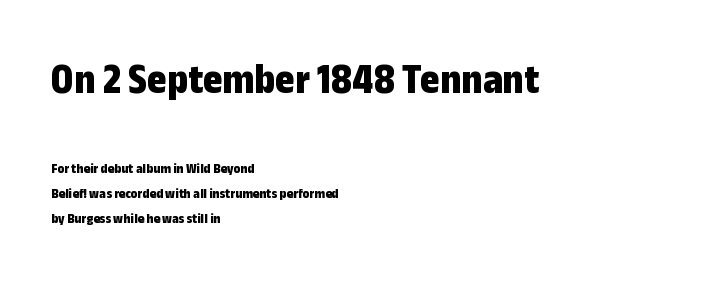
There is no visible air inserted between adjacent glyphs. Type without underlining. Notice how the passage keeps a crisp vertical edge on the left only. You could not count columns in this text — the font is proportionally spaced. I'd describe the lettering as bold — thick and assertive. Note: no serifs on the glyphs.
